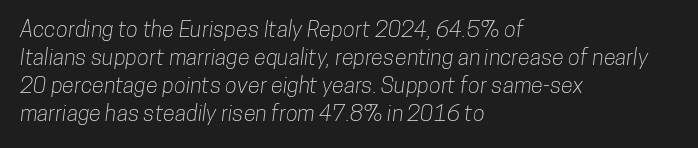
Q: Is the text underlined? A: No.
Q: How is the paragraph aligned? A: Left-aligned.
Q: Is the spacing between letters normal or unusually wide? A: Normal.
Q: Is the spacing between lines tight, normal or loose? A: Normal.
